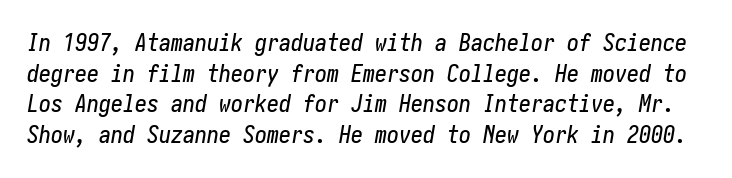
This rendering leaves character spacing at its baseline value. Baseline-to-baseline distance is the conventional proportion of letter height. Rendered with sloped, italic letterforms. No word sits above an underline.
